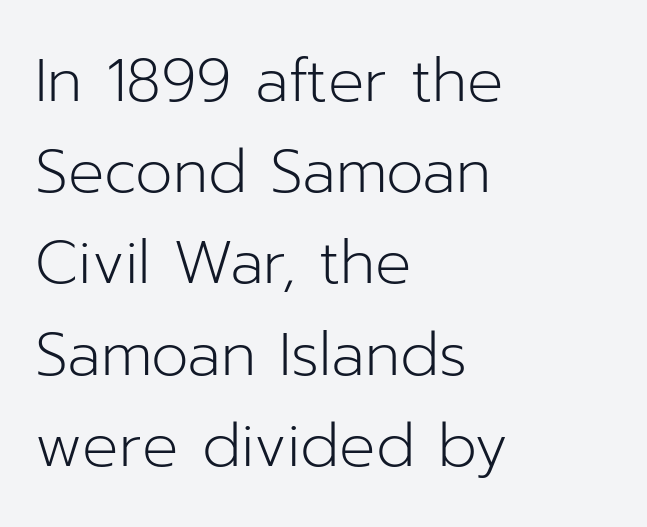
Q: Is the text bold? A: No.
Q: Is the text italic (slanted)? A: No, it is upright.
Q: Is the typeface a serif or a sans-serif typeface? A: Sans-serif.
Q: Is the text underlined? A: No.
Q: How is the paragraph aligned? A: Left-aligned.
Q: Is the spacing between letters normal or unusually wide? A: Normal.
Q: Is the spacing between lines tight, normal or loose? A: Normal.
Q: Width (condensed, normal, or wide)? A: Normal.
Q: Stroke contrast? A: Low.
Q: x-height? A: Medium.
Q: Monospaced? A: No.
